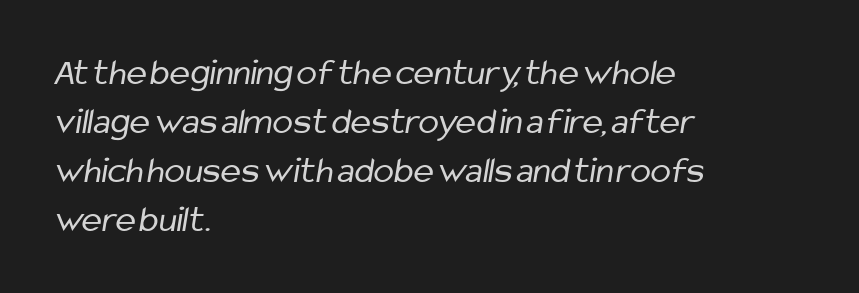
Q: Is the text bold? A: No.
Q: Is the typeface a serif or a sans-serif typeface? A: Sans-serif.
Q: Is the text underlined? A: No.
Q: How is the paragraph aligned? A: Left-aligned.
Q: Is the spacing between letters normal or unusually wide? A: Normal.
Q: Is the spacing between lines tight, normal or loose? A: Normal.
Q: Width (condensed, normal, or wide)? A: Condensed.
Q: Stroke contrast? A: Low.
Q: x-height? A: Medium.
Q: Monospaced? A: No.
